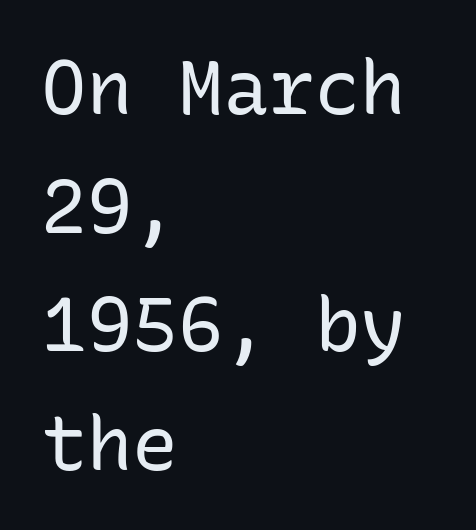
The image shows 76 px regular-weight sans-serif type, upright, monospaced; set left-aligned, normal line spacing (1.56x), normal letter spacing, not underlined; low stroke contrast and a medium x-height.
